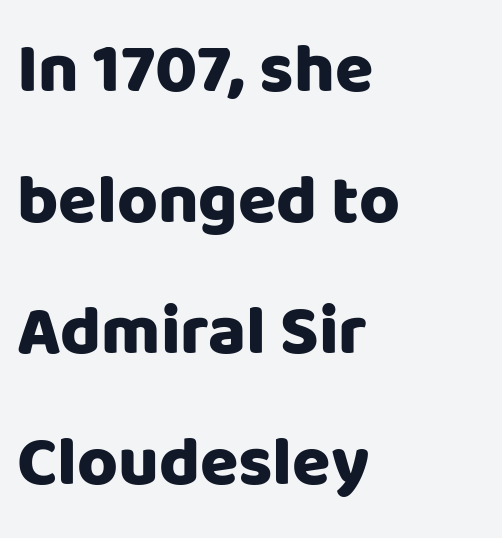
Alignment: flush left. Each letter keeps its own natural width here, so spacing adapts to shape. In terms of letterform style, serifs are entirely absent. Short note: letters normally spaced. Heft: maximum for text — a bold. The area under the type is left untouched.
